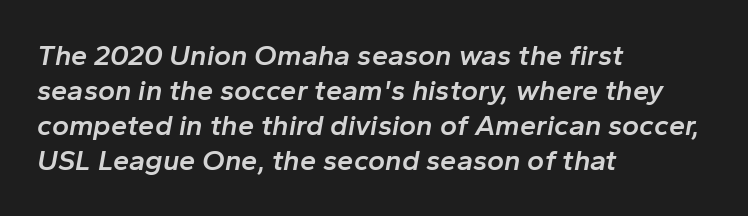
Check the space under the baseline: it is left empty. Looks like regular typesetting: each glyph gets only the width it needs. This rendering uses left alignment, leaving the right contour irregular. How are the letters spaced? Ordinarily, with no added tracking.
